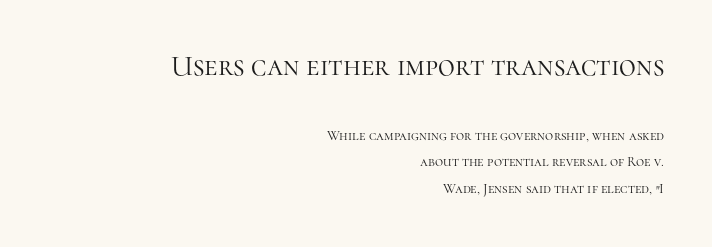
The image shows 29 px light serif type, upright; set right-aligned, loose line spacing (1.91x), normal letter spacing, not underlined; the first (top) block is 2.07x larger; high stroke contrast and a medium x-height.
